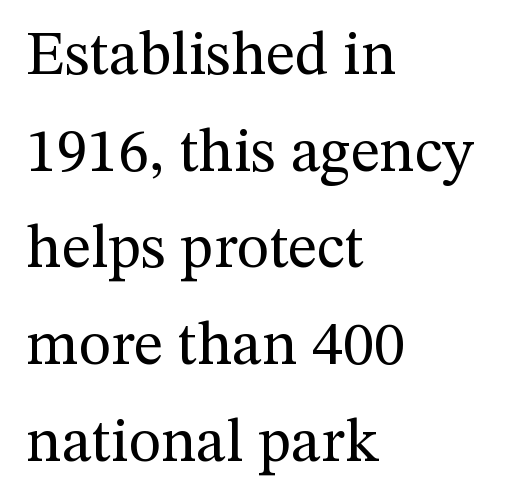
The image shows 62 px regular-weight serif type, upright; set left-aligned, normal line spacing (1.56x), normal letter spacing, not underlined; medium stroke contrast and a medium x-height.
